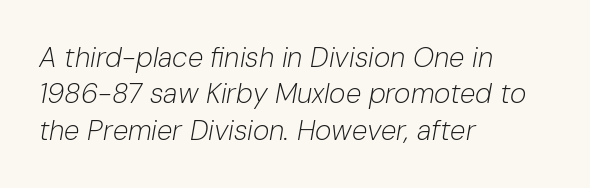
Q: Is the text bold? A: No.
Q: Is the text italic (slanted)? A: Yes, it leans right by about 10 degrees.
Q: Is the text underlined? A: No.
Q: How is the paragraph aligned? A: Left-aligned.
Q: Is the spacing between letters normal or unusually wide? A: Normal.
Q: Is the spacing between lines tight, normal or loose? A: Normal.
Q: Width (condensed, normal, or wide)? A: Normal.
Q: Stroke contrast? A: Low.
Q: x-height? A: Medium.
Q: Monospaced? A: No.
